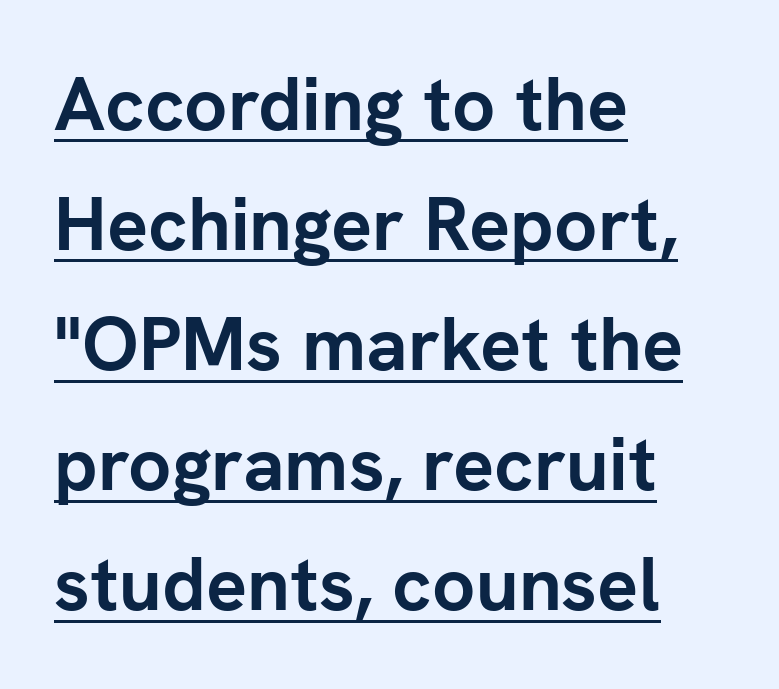
Honestly, the letter spacing is just normal — you wouldn't notice it. A typesetter would call this leading conventional body-copy spacing. Emphasis is given by a line drawn under the lettering. Do the characters align in a grid? No, the font is proportional.
